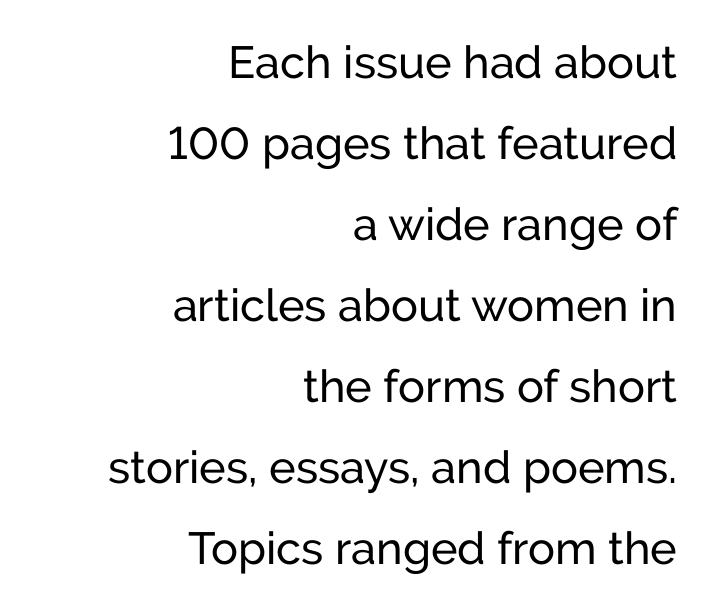
The image shows 45 px sans-serif type, upright; set right-aligned, line spacing 1.8x, normal letter spacing, not underlined; low stroke contrast and a medium x-height.
